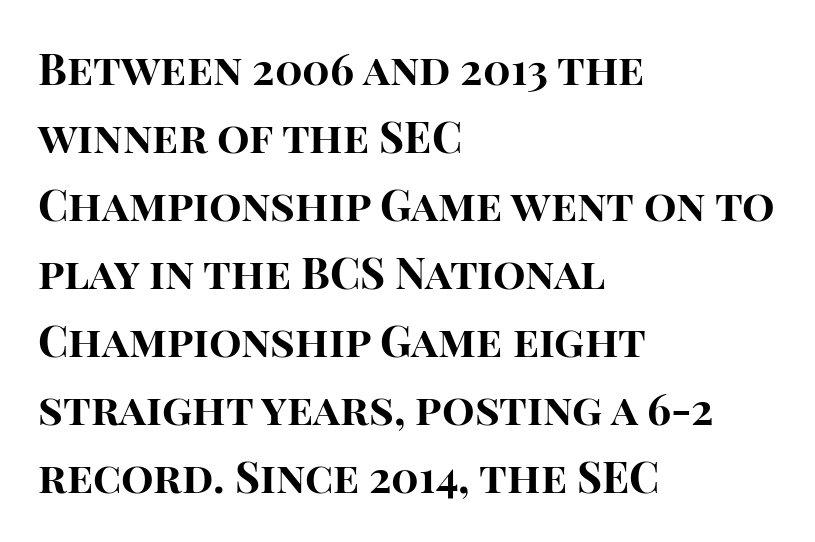
The image shows 43 px bold sans-serif type, upright; set left-aligned, normal line spacing (1.58x), normal letter spacing, not underlined; high stroke contrast and a large x-height.
